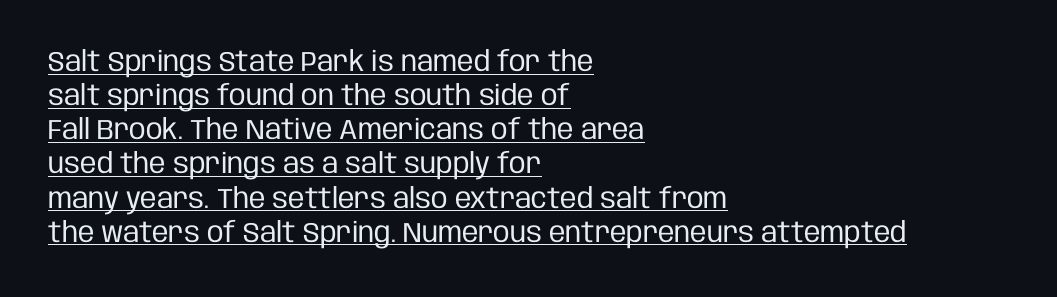
{"serif": "no", "italic": "no", "bold": "no", "weight": "regular", "width": "condensed", "stroke_contrast": "low", "x_height": "large", "monospaced": "no", "underline": "yes", "align": "left", "line_spacing_ratio": 1.22, "letter_spacing": "normal", "letter_spacing_em": 0.0, "glyph_px": 28}
